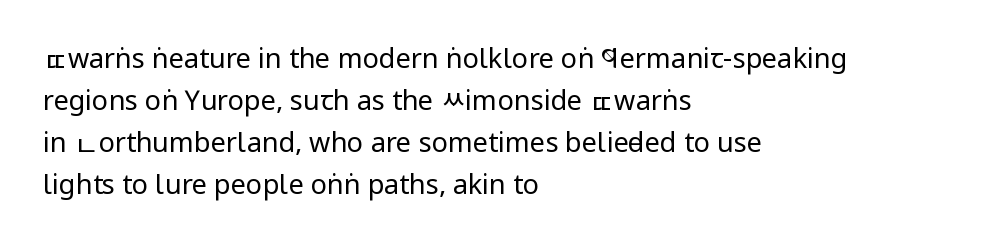
{"italic": "no", "bold": "no", "underline": "no", "align": "left", "line_spacing": "normal", "line_spacing_ratio": 1.55, "letter_spacing": "normal", "letter_spacing_em": 0.0, "glyph_px": 27}
